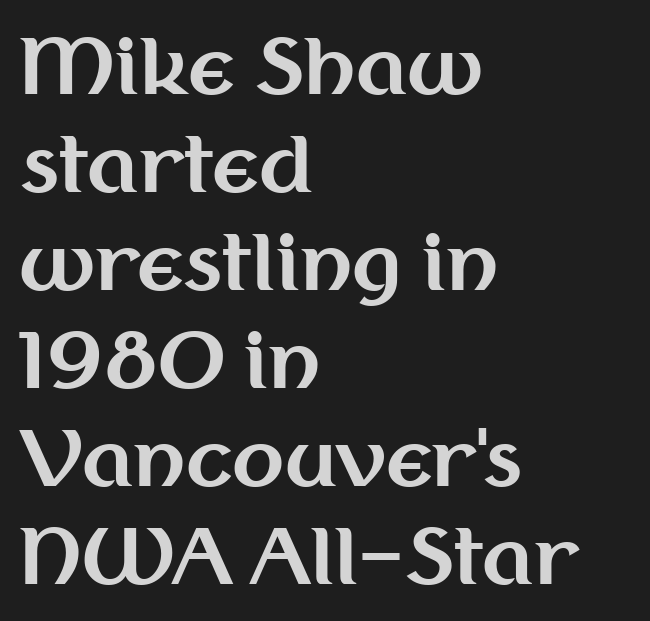
Q: Is the text bold? A: Yes.
Q: Is the text italic (slanted)? A: No, it is upright.
Q: Is the typeface a serif or a sans-serif typeface? A: Sans-serif.
Q: Is the text underlined? A: No.
Q: How is the paragraph aligned? A: Left-aligned.
Q: Is the spacing between letters normal or unusually wide? A: Normal.
Q: Is the spacing between lines tight, normal or loose? A: Normal.
Q: Width (condensed, normal, or wide)? A: Normal.
Q: Stroke contrast? A: Medium.
Q: x-height? A: Medium.
Q: Monospaced? A: No.
